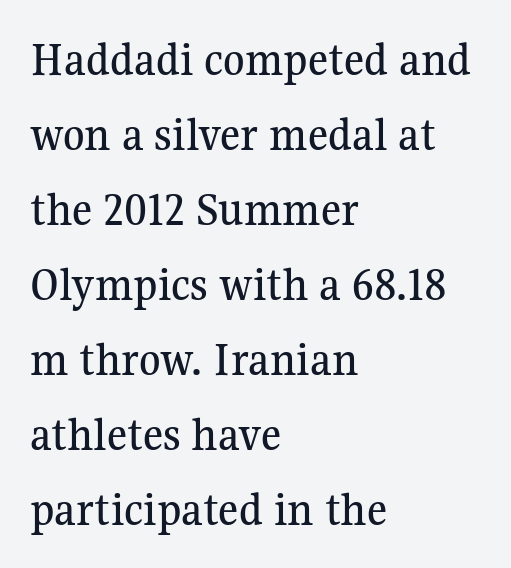
Q: Is the text italic (slanted)? A: No, it is upright.
Q: Is the typeface a serif or a sans-serif typeface? A: Serif.
Q: Is the text underlined? A: No.
Q: How is the paragraph aligned? A: Left-aligned.
Q: Is the spacing between letters normal or unusually wide? A: Normal.
Q: Is the spacing between lines tight, normal or loose? A: Normal.
Q: Width (condensed, normal, or wide)? A: Normal.
Q: Stroke contrast? A: Medium.
Q: x-height? A: Medium.
Q: Monospaced? A: No.
